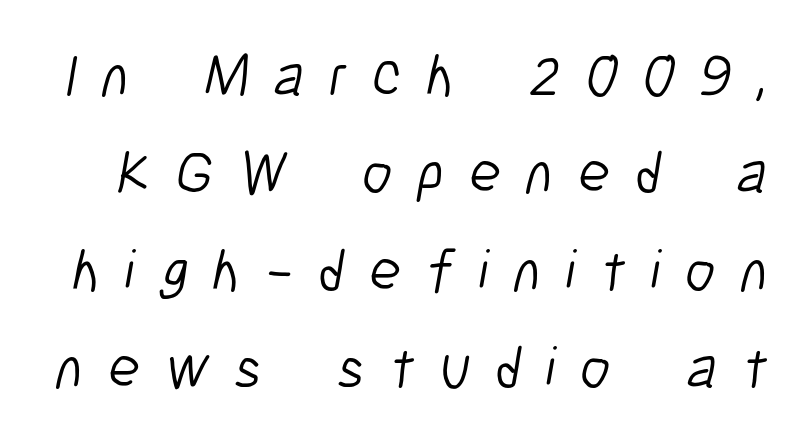
Q: Is the text bold? A: No.
Q: Is the typeface a serif or a sans-serif typeface? A: Sans-serif.
Q: Is the text underlined? A: No.
Q: Is the spacing between letters normal or unusually wide? A: Unusually wide.
Q: Is the spacing between lines tight, normal or loose? A: Normal.
Q: Width (condensed, normal, or wide)? A: Condensed.
Q: Stroke contrast? A: Low.
Q: x-height? A: Medium.
Q: Monospaced? A: No.
